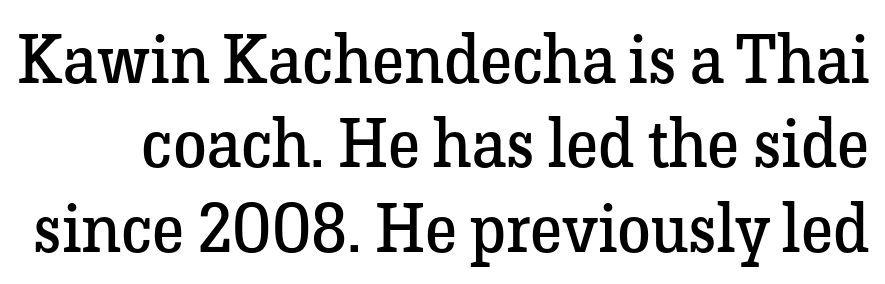
Glance below the letters and you will spot only blank space. Tracking here is standard; glyphs follow each other at the usual distance. This reads as an unemphasized weight, regular at the heaviest. Old-style or modern, the face here clearly has serifs. Style check: upright. Each letter keeps its own natural width here, so spacing adapts to shape.
